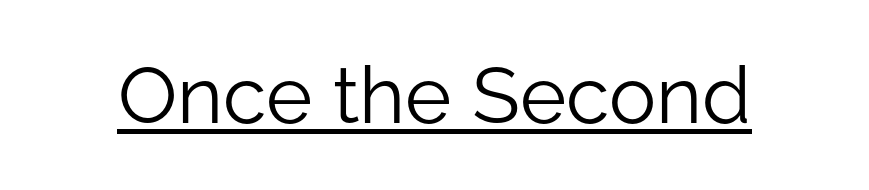
Q: Is the text bold? A: No.
Q: Is the text italic (slanted)? A: No, it is upright.
Q: Is the typeface a serif or a sans-serif typeface? A: Sans-serif.
Q: Is the text underlined? A: Yes.
Q: Is the spacing between letters normal or unusually wide? A: Normal.
Q: Width (condensed, normal, or wide)? A: Normal.
Q: Stroke contrast? A: Low.
Q: x-height? A: Medium.
Q: Monospaced? A: No.
